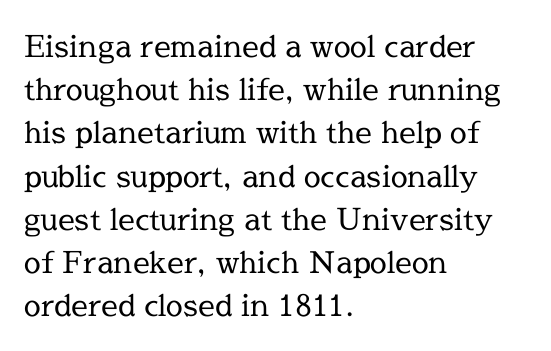
Honestly, there is no underline to notice here at all. Regarding serifs, this sample has them. The typesetter chose a ragged-right arrangement here. The passage shown is not bold in any degree.
